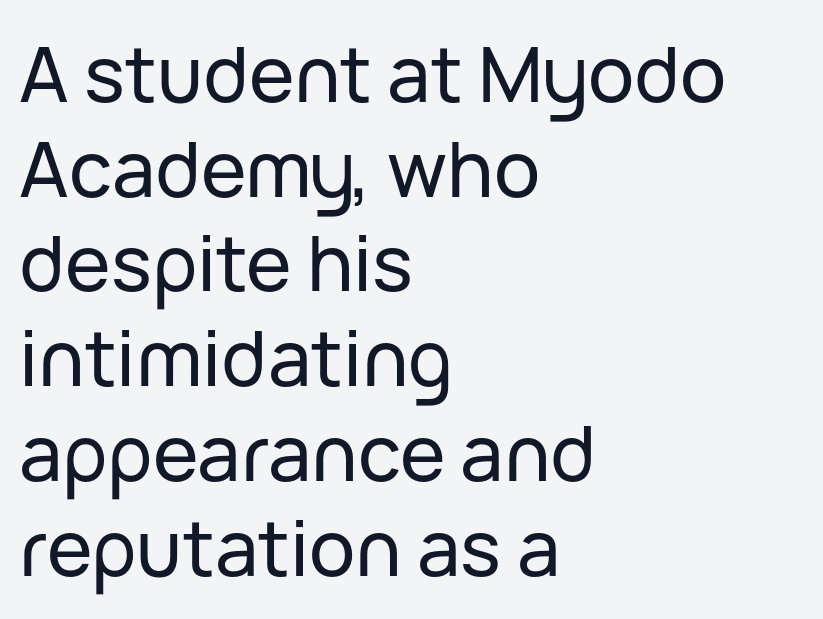
Q: Is the text italic (slanted)? A: No, it is upright.
Q: Is the typeface a serif or a sans-serif typeface? A: Sans-serif.
Q: Is the text underlined? A: No.
Q: How is the paragraph aligned? A: Left-aligned.
Q: Is the spacing between letters normal or unusually wide? A: Normal.
Q: Width (condensed, normal, or wide)? A: Normal.
Q: Stroke contrast? A: Low.
Q: x-height? A: Medium.
Q: Monospaced? A: No.
